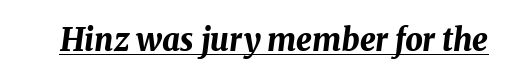
Q: Is the text bold? A: Yes.
Q: Is the text italic (slanted)? A: Yes, it leans right by about 8 degrees.
Q: Is the text underlined? A: Yes.
Q: Is the spacing between letters normal or unusually wide? A: Normal.
Q: Width (condensed, normal, or wide)? A: Normal.
Q: Stroke contrast? A: Medium.
Q: x-height? A: Medium.
Q: Monospaced? A: No.
